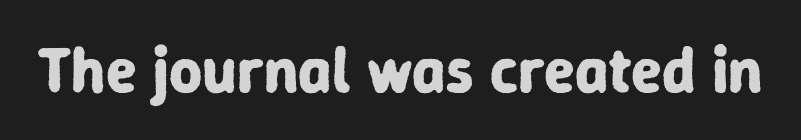
Q: Is the text bold? A: Yes.
Q: Is the text italic (slanted)? A: No, it is upright.
Q: Is the typeface a serif or a sans-serif typeface? A: Sans-serif.
Q: Is the text underlined? A: No.
Q: Is the spacing between letters normal or unusually wide? A: Normal.
Q: Width (condensed, normal, or wide)? A: Normal.
Q: Stroke contrast? A: Low.
Q: x-height? A: Medium.
Q: Monospaced? A: No.
